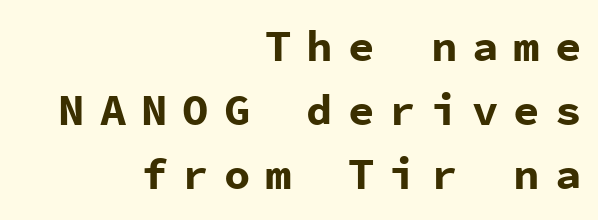
{"serif": "no", "italic": "no", "bold": "yes", "weight": "bold", "width": "normal", "stroke_contrast": "low", "x_height": "medium", "monospaced": "yes", "underline": "no", "align": "right", "line_spacing": "normal", "line_spacing_ratio": 1.46, "letter_spacing": "wide", "letter_spacing_em": 0.34, "glyph_px": 44}
